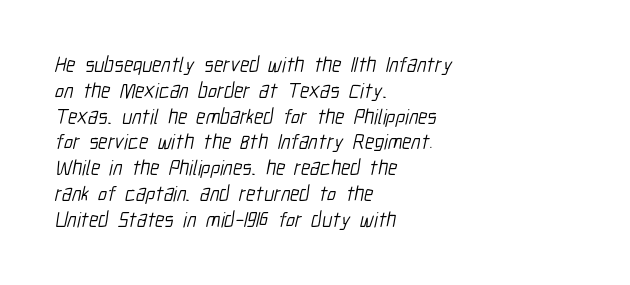
Q: Is the text bold? A: No.
Q: Is the text underlined? A: No.
Q: How is the paragraph aligned? A: Left-aligned.
Q: Is the spacing between letters normal or unusually wide? A: Normal.
